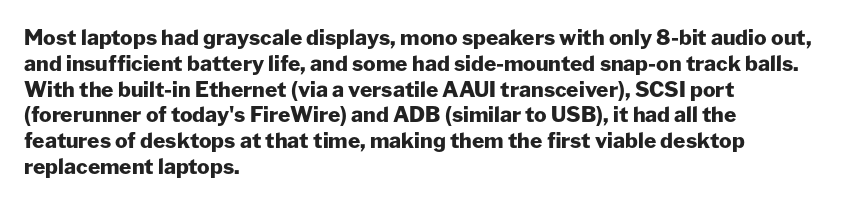
{"italic": "no", "bold": "yes", "underline": "no", "align": "left", "line_spacing_ratio": 1.23, "letter_spacing": "normal", "letter_spacing_em": 0.0, "glyph_px": 21}
